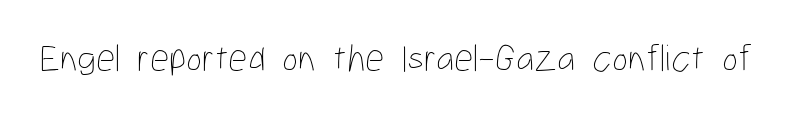
{"italic": "no", "bold": "no", "weight": "thin", "width": "condensed", "stroke_contrast": "low", "x_height": "medium", "monospaced": "no", "underline": "no", "letter_spacing": "normal", "letter_spacing_em": 0.0, "glyph_px": 38}
